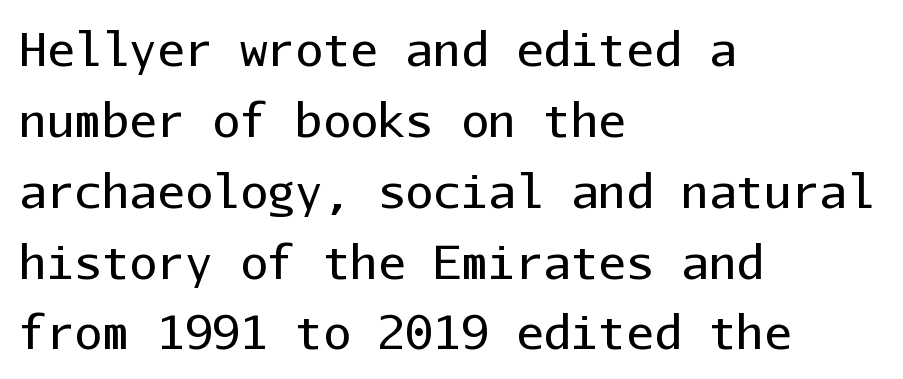
The image shows 46 px regular-weight sans-serif type, upright, monospaced; set left-aligned, normal line spacing (1.54x), normal letter spacing, not underlined; low stroke contrast and a medium x-height.
